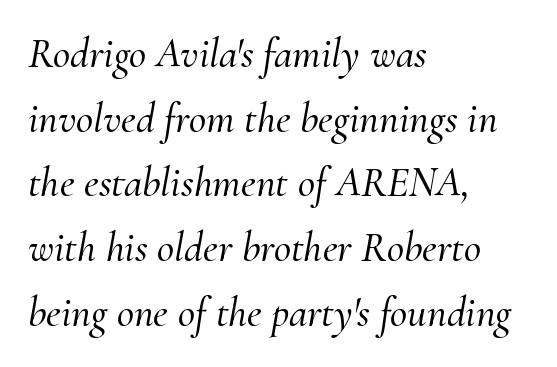
The image shows 42 px serif type, italic (leaning right); set left-aligned, normal line spacing (1.54x), normal letter spacing, not underlined; medium stroke contrast and a small x-height.
